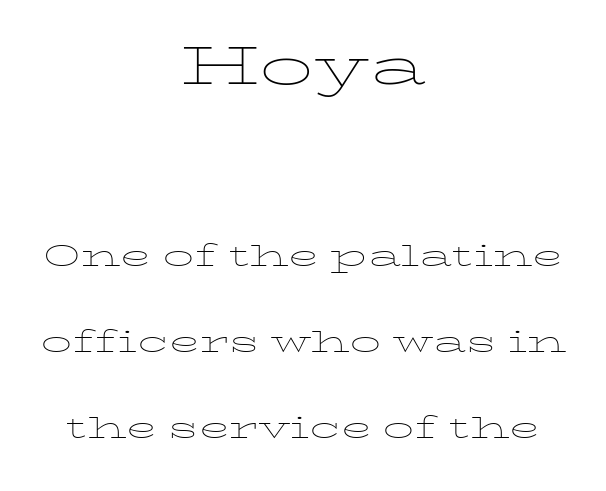
{"italic": "no", "bold": "no", "weight": "thin", "width": "wide", "stroke_contrast": "low", "x_height": "medium", "monospaced": "no", "underline": "no", "align": "center", "line_spacing": "loose", "line_spacing_ratio": 2.1, "letter_spacing": "normal", "letter_spacing_em": 0.0, "larger_block": "first", "size_ratio": 1.73, "glyph_px": 71}
